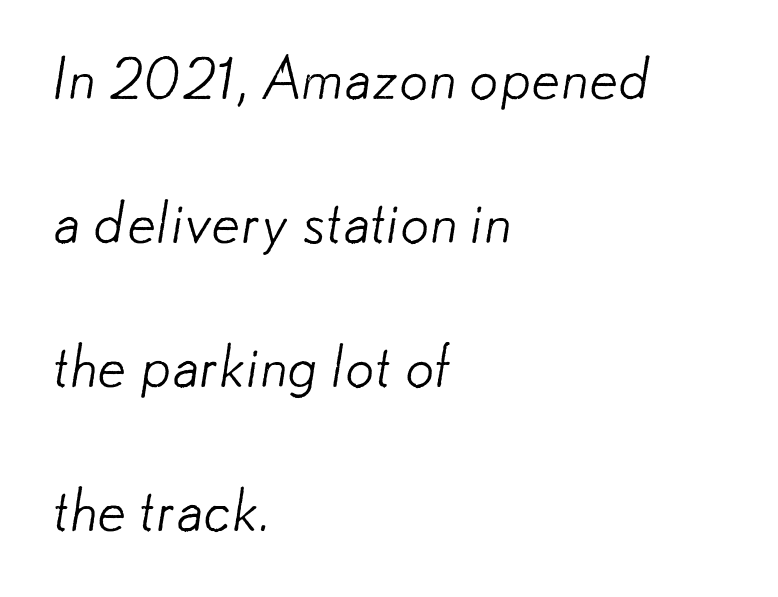
Q: Is the text bold? A: No.
Q: Is the typeface a serif or a sans-serif typeface? A: Sans-serif.
Q: Is the text underlined? A: No.
Q: How is the paragraph aligned? A: Left-aligned.
Q: Is the spacing between letters normal or unusually wide? A: Normal.
Q: Is the spacing between lines tight, normal or loose? A: Loose.
Q: Width (condensed, normal, or wide)? A: Normal.
Q: Stroke contrast? A: Low.
Q: x-height? A: Small.
Q: Monospaced? A: No.
